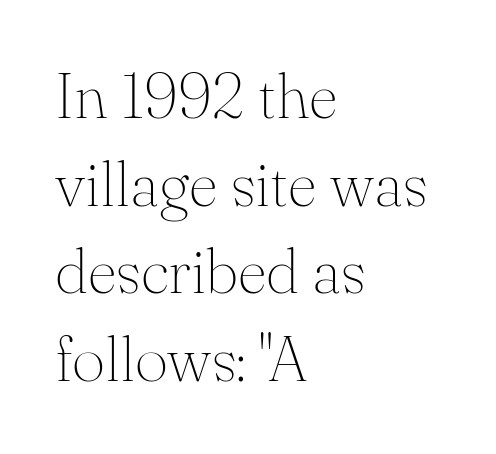
A normal amount of white space separates one row of letters from the next. Plain, unruled lines of type. Compared with a centered layout, this one pins lines to the left instead. A typesetter would mark this as roman, not italic.
